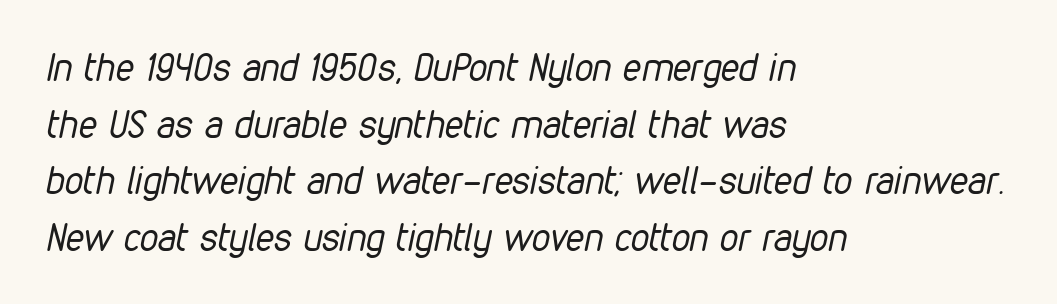
Does extra space separate the letters? No, they use regular spacing. Here the designer chose a conventional face with non-uniform glyph widths. Does the copy run flush right? No — it runs flush left. Horizontal bands of white between lines are of average thickness.
